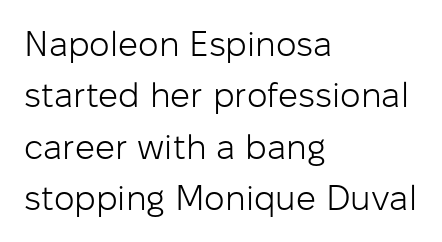
Q: Is the text bold? A: No.
Q: Is the text italic (slanted)? A: No, it is upright.
Q: Is the typeface a serif or a sans-serif typeface? A: Sans-serif.
Q: Is the text underlined? A: No.
Q: How is the paragraph aligned? A: Left-aligned.
Q: Is the spacing between letters normal or unusually wide? A: Normal.
Q: Is the spacing between lines tight, normal or loose? A: Normal.
Q: Width (condensed, normal, or wide)? A: Normal.
Q: Stroke contrast? A: Low.
Q: x-height? A: Medium.
Q: Monospaced? A: No.
